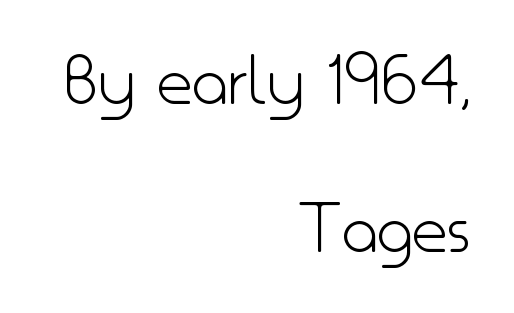
{"serif": "no", "italic": "no", "bold": "no", "weight": "light", "width": "normal", "stroke_contrast": "low", "x_height": "small", "monospaced": "no", "underline": "no", "align": "right", "line_spacing": "loose", "line_spacing_ratio": 1.9, "letter_spacing": "normal", "letter_spacing_em": 0.0, "glyph_px": 78}
